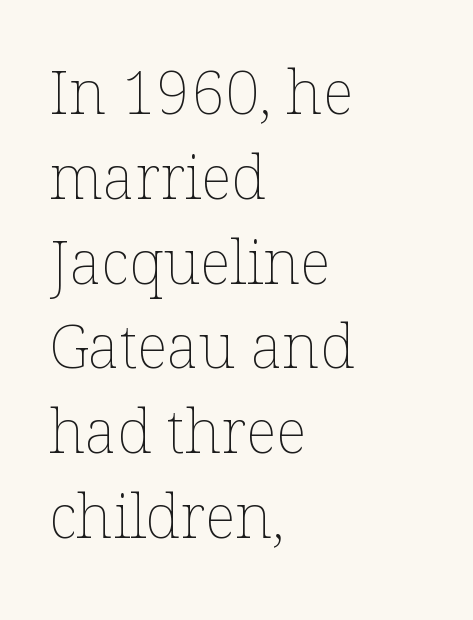
Q: Is the text bold? A: No.
Q: Is the text italic (slanted)? A: No, it is upright.
Q: Is the text underlined? A: No.
Q: How is the paragraph aligned? A: Left-aligned.
Q: Is the spacing between letters normal or unusually wide? A: Normal.
Q: Is the spacing between lines tight, normal or loose? A: Normal.
Q: Width (condensed, normal, or wide)? A: Normal.
Q: Stroke contrast? A: Low.
Q: x-height? A: Medium.
Q: Monospaced? A: No.
